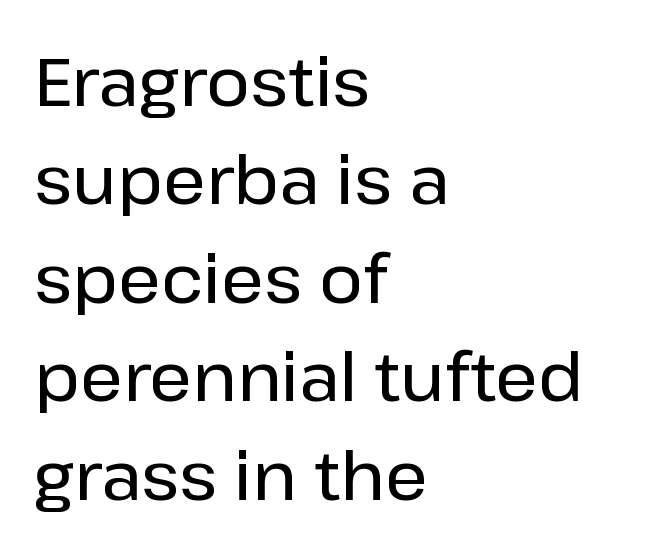
The lettering stays uniformly vertical, giving the passage a roman look. No extra tracking has been applied to these lines. The paragraph shown leans on its left margin. The passage shown is typeset with a sans-serif family. The designer left line spacing at the default.
